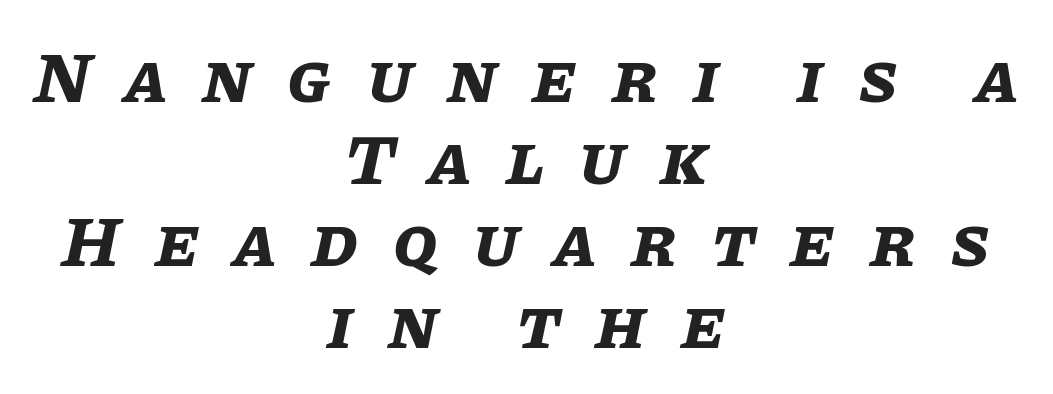
{"italic": "yes", "lean": "right", "slant_degrees": 11, "bold": "yes", "weight": "bold", "width": "normal", "stroke_contrast": "low", "x_height": "large", "monospaced": "no", "underline": "no", "align": "center", "line_spacing": "tight", "line_spacing_ratio": 1.14, "letter_spacing": "wide", "letter_spacing_em": 0.48, "glyph_px": 72}
